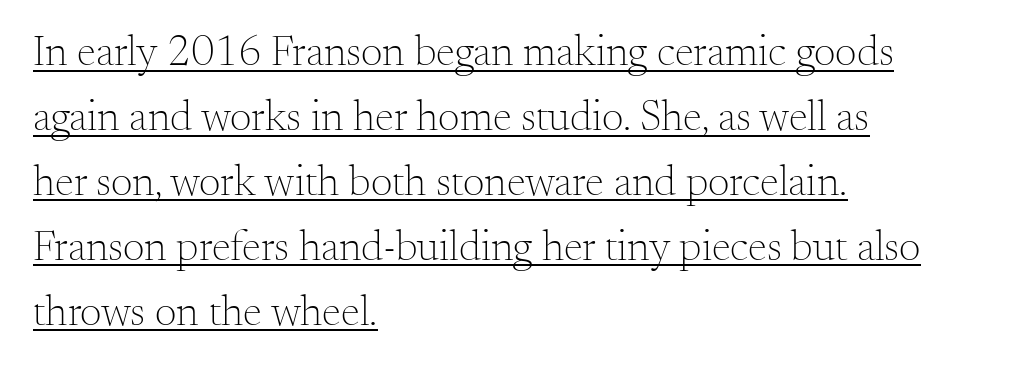
The image shows 43 px light serif type, upright; set left-aligned, normal line spacing (1.51x), normal letter spacing, underlined; medium stroke contrast and a small x-height.
